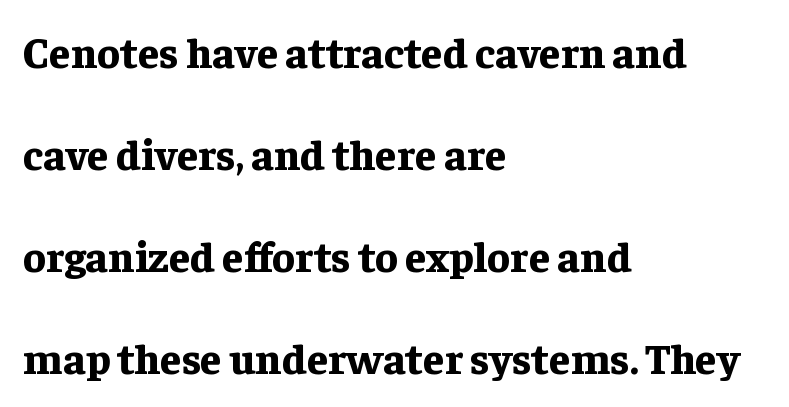
Descenders hang freely into open space. The rendering uses a bold face; every stroke is thick and dark. Proportional: the letters do not fall into vertical columns. This sample uses plain, unmodified letter spacing. Every row of glyphs begins at an identical x-position on the left.
